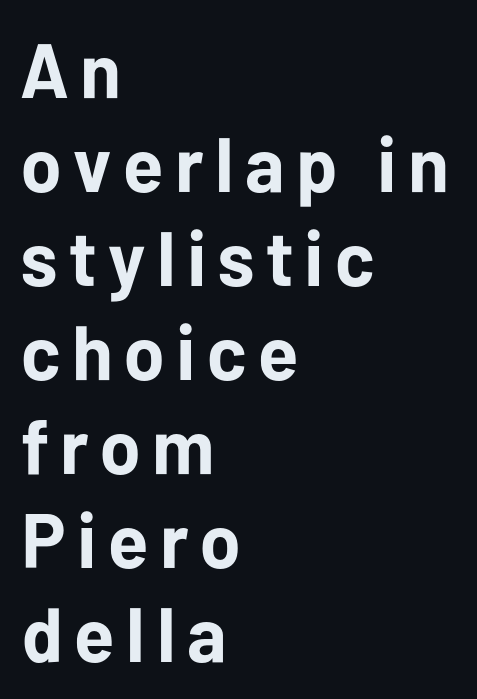
Q: Is the text bold? A: Yes.
Q: Is the text italic (slanted)? A: No, it is upright.
Q: Is the typeface a serif or a sans-serif typeface? A: Sans-serif.
Q: Is the text underlined? A: No.
Q: How is the paragraph aligned? A: Left-aligned.
Q: Width (condensed, normal, or wide)? A: Normal.
Q: Stroke contrast? A: Low.
Q: x-height? A: Medium.
Q: Monospaced? A: No.
